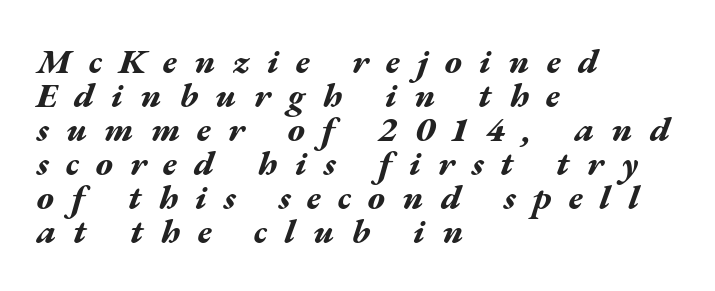
Q: Is the text bold? A: Yes.
Q: Is the text italic (slanted)? A: Yes, it leans right by about 17 degrees.
Q: Is the text underlined? A: No.
Q: How is the paragraph aligned? A: Left-aligned.
Q: Is the spacing between letters normal or unusually wide? A: Unusually wide.
Q: Is the spacing between lines tight, normal or loose? A: Tight.
Q: Width (condensed, normal, or wide)? A: Wide.
Q: Stroke contrast? A: Medium.
Q: x-height? A: Medium.
Q: Monospaced? A: No.
